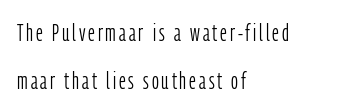
{"italic": "no", "bold": "no", "underline": "no", "align": "left", "line_spacing": "loose", "line_spacing_ratio": 1.99, "glyph_px": 24}
